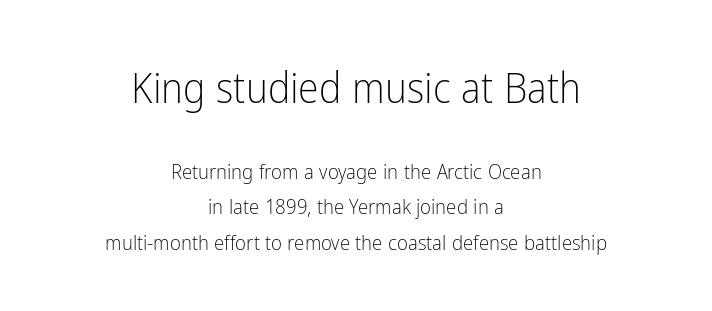
Observe the absence of serifs on each vertical stroke in this sample. Designer's note — italics off, roman on. Caption: face not bold, strokes unweighted. Each letter keeps its own natural width here, so spacing adapts to shape.
